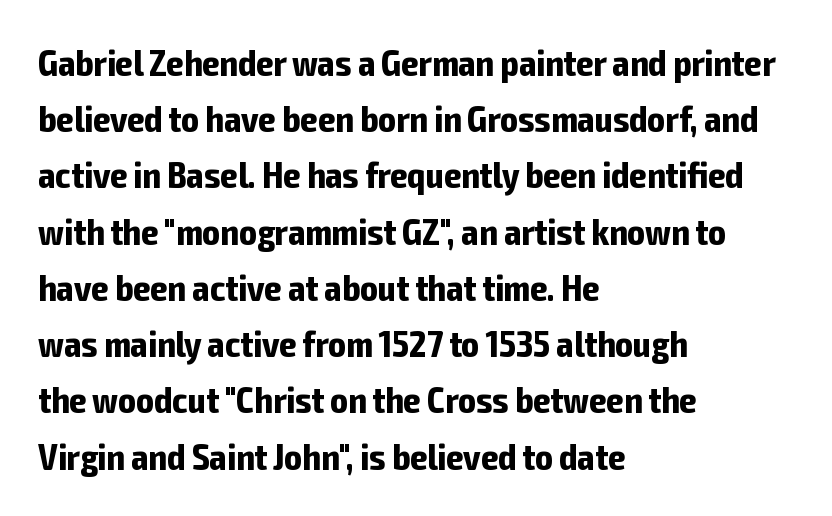
{"serif": "no", "italic": "no", "bold": "yes", "weight": "bold", "width": "condensed", "stroke_contrast": "low", "x_height": "medium", "monospaced": "no", "underline": "no", "align": "left", "line_spacing": "normal", "line_spacing_ratio": 1.52, "letter_spacing": "normal", "letter_spacing_em": 0.0, "glyph_px": 37}
